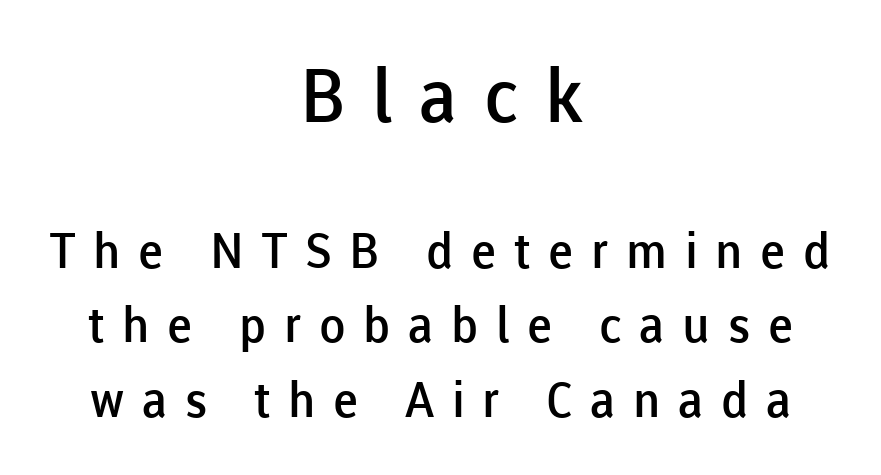
{"serif": "no", "italic": "no", "bold": "semi", "weight": "semibold", "width": "normal", "stroke_contrast": "low", "x_height": "medium", "monospaced": "no", "underline": "no", "align": "center", "line_spacing": "normal", "line_spacing_ratio": 1.52, "letter_spacing": "wide", "letter_spacing_em": 0.36, "larger_block": "first", "size_ratio": 1.51, "glyph_px": 74}
